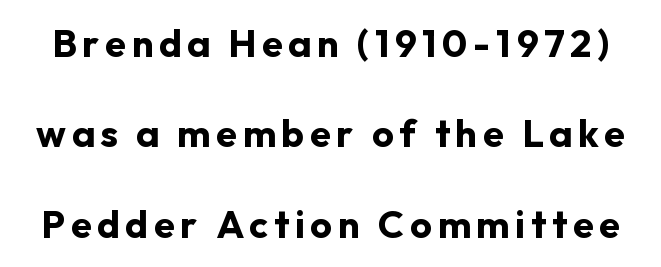
Q: Is the text bold? A: Yes.
Q: Is the text italic (slanted)? A: No, it is upright.
Q: Is the typeface a serif or a sans-serif typeface? A: Sans-serif.
Q: Is the text underlined? A: No.
Q: Is the spacing between lines tight, normal or loose? A: Loose.
Q: Width (condensed, normal, or wide)? A: Normal.
Q: Stroke contrast? A: Low.
Q: x-height? A: Medium.
Q: Monospaced? A: No.
